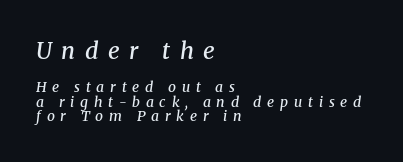
{"italic": "yes", "lean": "right", "slant_degrees": 8, "bold": "semi", "underline": "no", "align": "left", "line_spacing": "tight", "line_spacing_ratio": 1.04, "letter_spacing": "wide", "letter_spacing_em": 0.41, "larger_block": "first", "size_ratio": 1.64, "glyph_px": 23}
